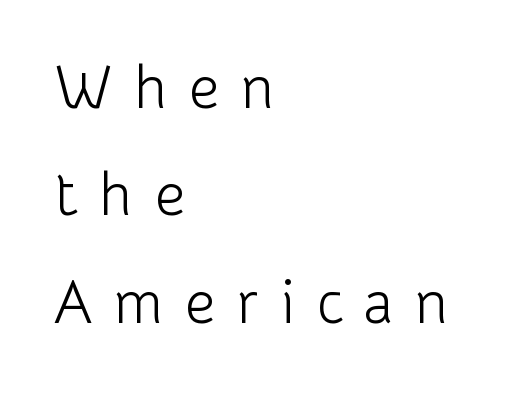
The type family on display is of the sans-serif kind. These lines are rendered in a variable-pitch font. Visually the block forms a straight wall on the left and a jagged coastline on the right. There is plenty of visible air inserted between adjacent glyphs. The strip under each line holds only bare page.
